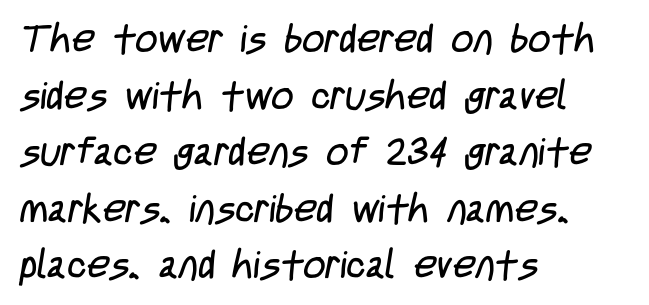
The image shows 39 px regular-weight, condensed sans-serif type; set left-aligned, normal line spacing (1.45x), normal letter spacing, not underlined; low stroke contrast and a large x-height.
